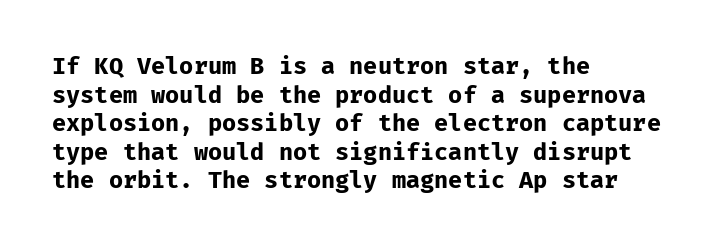
Every character sits straight up, as roman type does. Stroke thickness is high; the sample reads as a true bold. Inter-character spacing is left at the font's built-in metrics. Casual observation: everything's shoved over to the left. The specimen omits any rule beneath the text block's lines.
